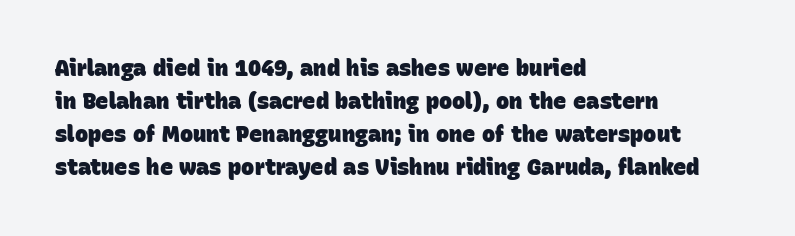
Q: Is the text bold? A: Yes.
Q: Is the text underlined? A: No.
Q: How is the paragraph aligned? A: Left-aligned.
Q: Is the spacing between letters normal or unusually wide? A: Normal.
Q: Is the spacing between lines tight, normal or loose? A: Normal.
